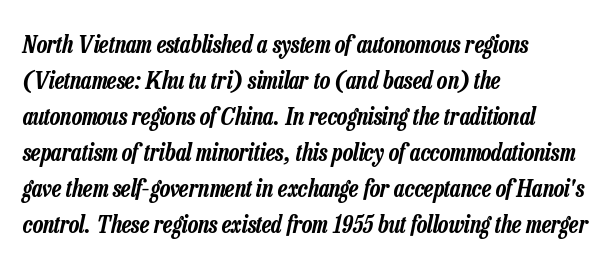
Q: Is the text italic (slanted)? A: Yes, it leans right by about 13 degrees.
Q: Is the text underlined? A: No.
Q: How is the paragraph aligned? A: Left-aligned.
Q: Is the spacing between letters normal or unusually wide? A: Normal.
Q: Is the spacing between lines tight, normal or loose? A: Normal.
